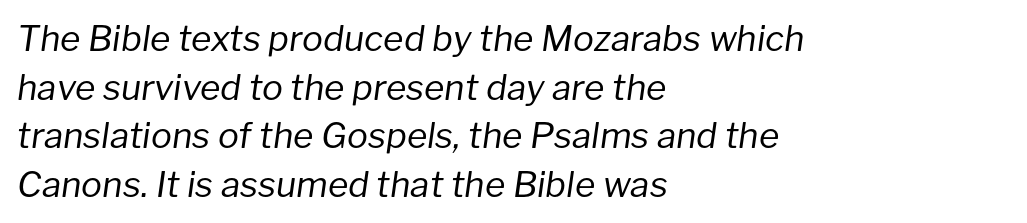
The image shows 35 px regular-weight type, italic (leaning right); set left-aligned, normal line spacing (1.39x), normal letter spacing, not underlined; low stroke contrast and a medium x-height.
